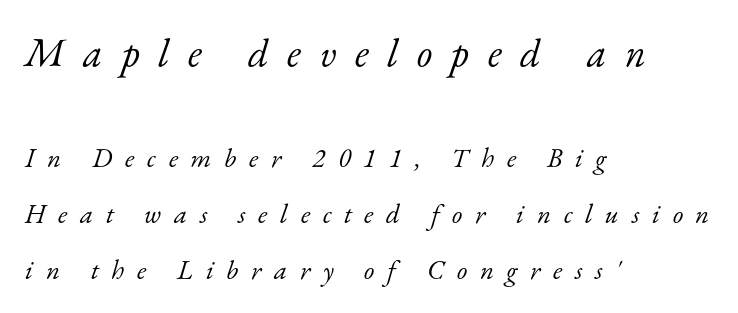
Q: Is the text bold? A: No.
Q: Is the text italic (slanted)? A: Yes, it leans right by about 17 degrees.
Q: Is the typeface a serif or a sans-serif typeface? A: Serif.
Q: Is the text underlined? A: No.
Q: How is the paragraph aligned? A: Left-aligned.
Q: Is the spacing between letters normal or unusually wide? A: Unusually wide.
Q: Is the spacing between lines tight, normal or loose? A: Loose.
Q: Which block of text is set in a larger size, the first (top) or the second (bottom)? A: The first (top) one.
Q: Width (condensed, normal, or wide)? A: Normal.
Q: Stroke contrast? A: Low.
Q: x-height? A: Small.
Q: Monospaced? A: No.
